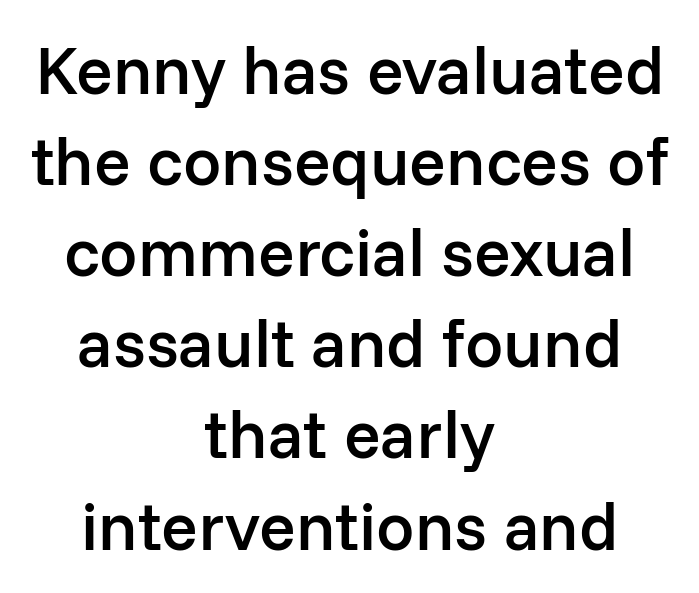
{"serif": "no", "italic": "no", "bold": "semi", "weight": "semibold", "width": "normal", "stroke_contrast": "low", "x_height": "medium", "monospaced": "no", "underline": "no", "align": "center", "line_spacing": "normal", "line_spacing_ratio": 1.34, "letter_spacing": "normal", "letter_spacing_em": 0.0, "glyph_px": 68}
